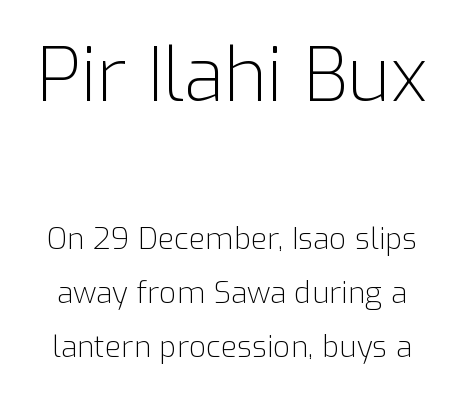
Q: Is the text bold? A: No.
Q: Is the text italic (slanted)? A: No, it is upright.
Q: Is the typeface a serif or a sans-serif typeface? A: Sans-serif.
Q: Is the text underlined? A: No.
Q: Is the spacing between letters normal or unusually wide? A: Normal.
Q: Which block of text is set in a larger size, the first (top) or the second (bottom)? A: The first (top) one.
Q: Width (condensed, normal, or wide)? A: Normal.
Q: Stroke contrast? A: Low.
Q: x-height? A: Medium.
Q: Monospaced? A: No.
